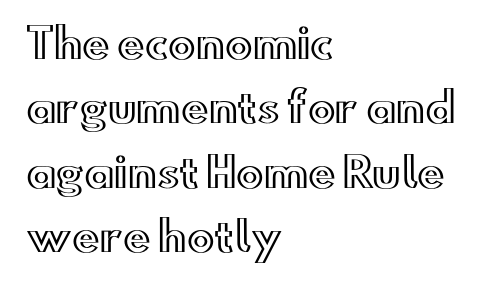
{"italic": "no", "width": "wide", "x_height": "small", "monospaced": "no", "underline": "no", "align": "left", "line_spacing": "normal", "line_spacing_ratio": 1.57, "letter_spacing": "normal", "letter_spacing_em": 0.0, "glyph_px": 41}
